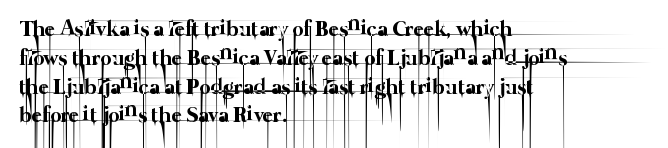
{"bold": "no", "underline": "no", "align": "left", "line_spacing": "normal", "line_spacing_ratio": 1.31, "letter_spacing": "normal", "letter_spacing_em": 0.0, "glyph_px": 22}
